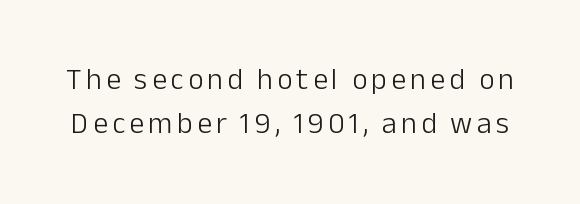
The image shows 30 px light sans-serif type, upright; set normal line spacing (1.47x), not underlined; low stroke contrast and a medium x-height.
